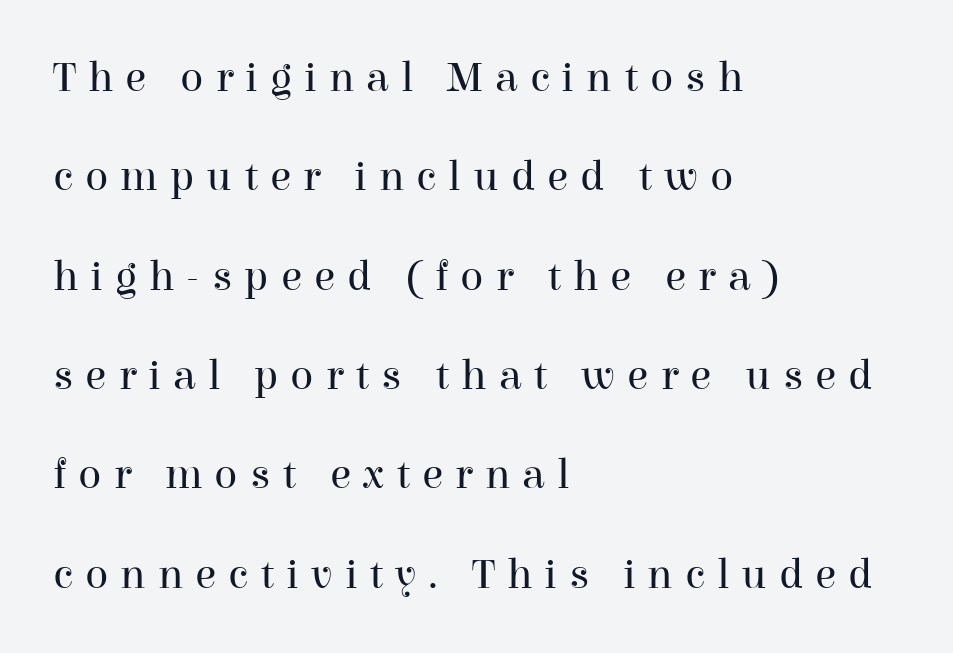
The image shows 43 px regular-weight serif type, upright; set left-aligned, loose line spacing (2.31x), unusually wide letter spacing (+0.28 em), not underlined; high stroke contrast and a medium x-height.
